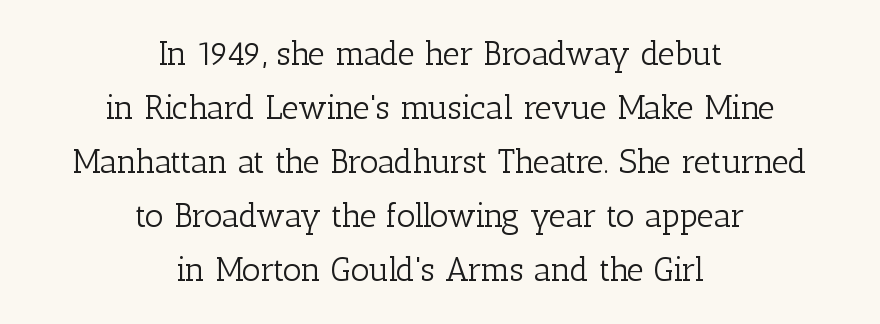
Q: Is the text bold? A: No.
Q: Is the text italic (slanted)? A: No, it is upright.
Q: Is the typeface a serif or a sans-serif typeface? A: Serif.
Q: Is the text underlined? A: No.
Q: How is the paragraph aligned? A: Centered.
Q: Is the spacing between letters normal or unusually wide? A: Normal.
Q: Is the spacing between lines tight, normal or loose? A: Normal.
Q: Width (condensed, normal, or wide)? A: Normal.
Q: Stroke contrast? A: Low.
Q: x-height? A: Medium.
Q: Monospaced? A: No.
